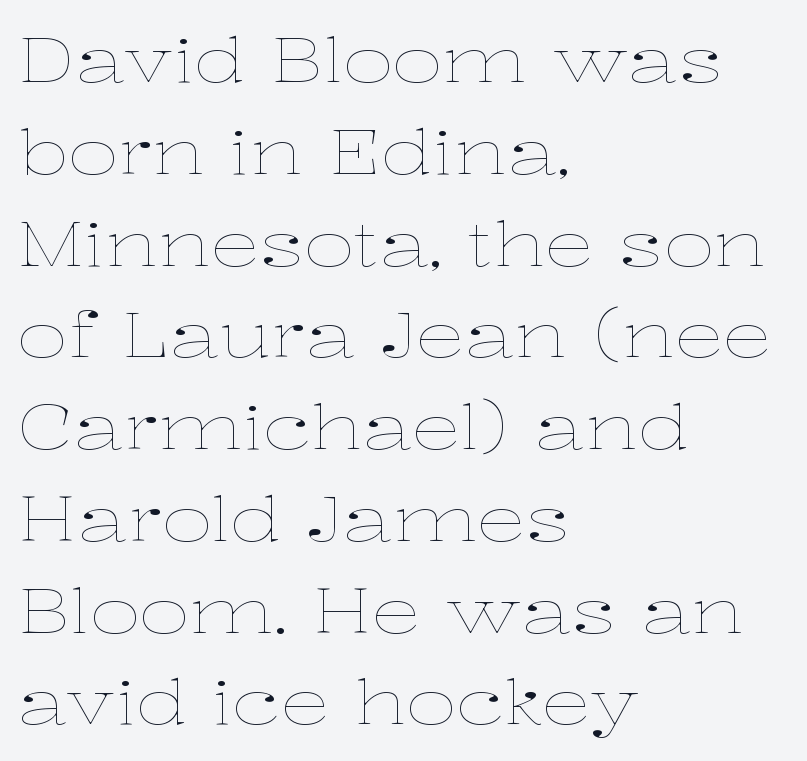
The image shows 62 px thin, wide type, upright; set left-aligned, normal line spacing (1.48x), normal letter spacing, not underlined; low stroke contrast and a medium x-height.
